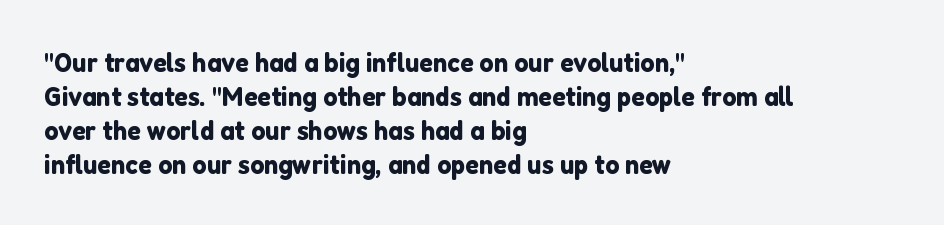
The image shows 28 px sans-serif type, upright; set left-aligned, line spacing 1.21x, normal letter spacing, not underlined; low stroke contrast and a medium x-height.
